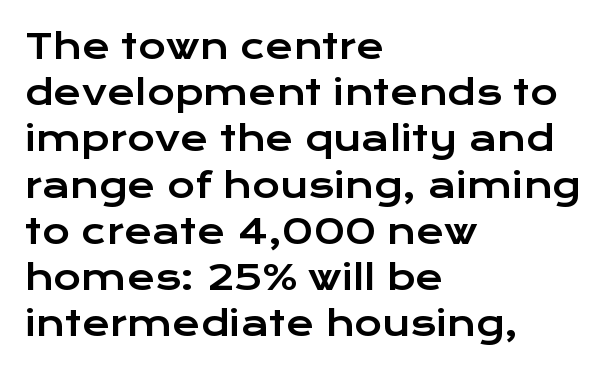
Q: Is the text italic (slanted)? A: No, it is upright.
Q: Is the typeface a serif or a sans-serif typeface? A: Sans-serif.
Q: Is the text underlined? A: No.
Q: How is the paragraph aligned? A: Left-aligned.
Q: Is the spacing between letters normal or unusually wide? A: Normal.
Q: Is the spacing between lines tight, normal or loose? A: Normal.
Q: Width (condensed, normal, or wide)? A: Wide.
Q: Stroke contrast? A: Low.
Q: x-height? A: Medium.
Q: Monospaced? A: No.
